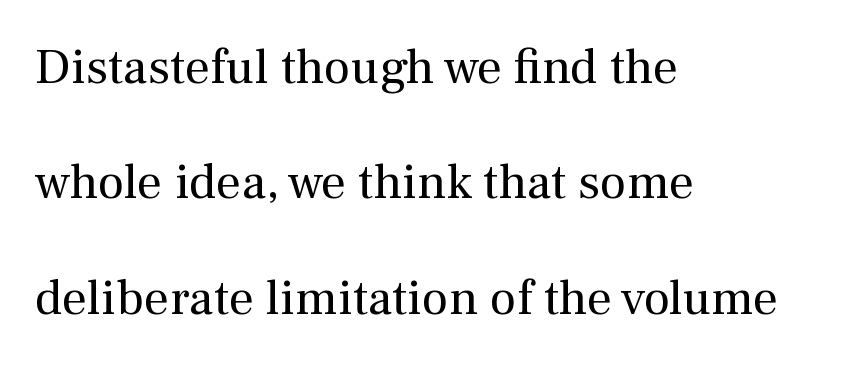
Stroke mass is kept to a normal reading level or below. Spacing verdict: proportional, widths tailored to each character. The type sits square on the baseline with zero lean. Each letter's strokes conclude with small projecting serifs. Each line starts at the same left margin while the right side varies. Anything drawn beneath the words? Only blank space.
